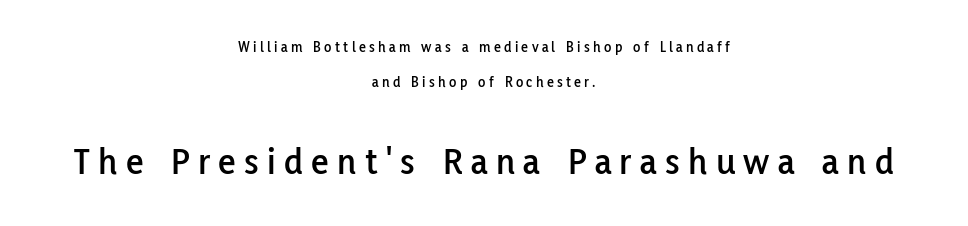
Q: Is the text italic (slanted)? A: No, it is upright.
Q: Is the typeface a serif or a sans-serif typeface? A: Sans-serif.
Q: Is the text underlined? A: No.
Q: How is the paragraph aligned? A: Centered.
Q: Is the spacing between letters normal or unusually wide? A: Unusually wide.
Q: Is the spacing between lines tight, normal or loose? A: Loose.
Q: Which block of text is set in a larger size, the first (top) or the second (bottom)? A: The second (bottom) one.
Q: Width (condensed, normal, or wide)? A: Normal.
Q: Stroke contrast? A: Low.
Q: x-height? A: Medium.
Q: Monospaced? A: No.
